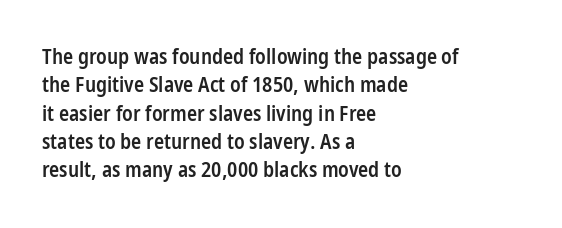
{"italic": "no", "bold": "semi", "underline": "no", "align": "left", "line_spacing": "normal", "line_spacing_ratio": 1.35, "letter_spacing": "normal", "letter_spacing_em": 0.0, "glyph_px": 21}
